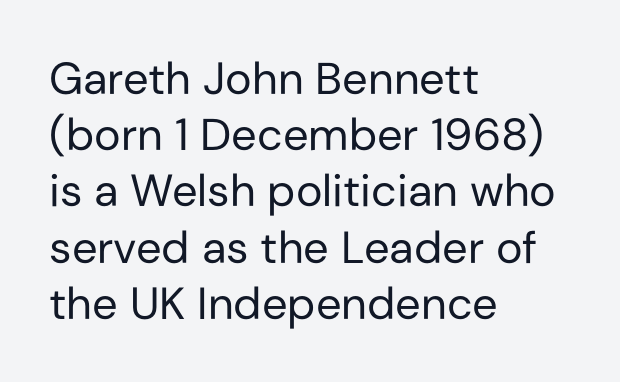
Is the type heavy? It reads as light-to-regular instead. The face used here is a sans, in the tradition of grotesques and geometrics. If you measured baseline to baseline, you'd find a middling distance. The font's upright variant was chosen for this text. Casual observation: everything's shoved over to the left. Honestly, the letter spacing is just normal — you wouldn't notice it.
